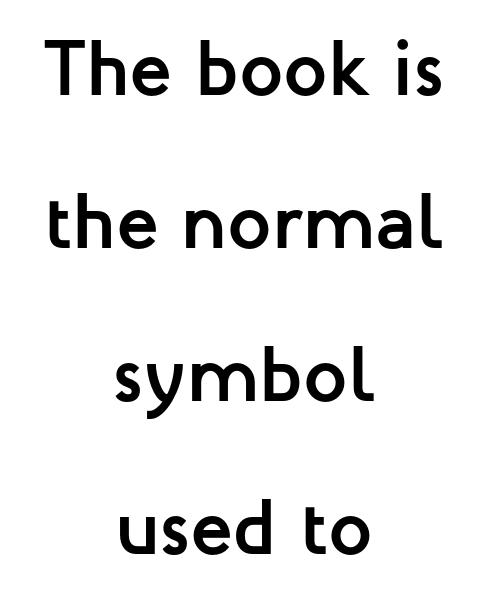
{"serif": "no", "italic": "no", "bold": "yes", "weight": "semibold", "width": "normal", "stroke_contrast": "low", "x_height": "medium", "monospaced": "no", "underline": "no", "align": "center", "line_spacing": "loose", "line_spacing_ratio": 1.96, "letter_spacing": "normal", "letter_spacing_em": 0.0, "glyph_px": 78}
